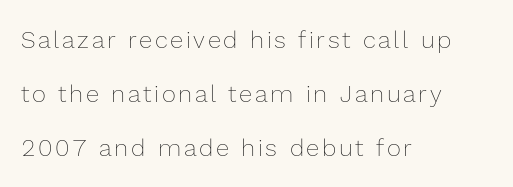
{"italic": "no", "bold": "no", "underline": "no", "align": "left", "line_spacing": "loose", "line_spacing_ratio": 2.26, "glyph_px": 24}
